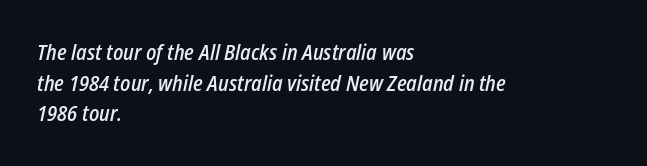
The image shows 21 px text type, italic (leaning right); set left-aligned, normal line spacing (1.46x), normal letter spacing, not underlined.
